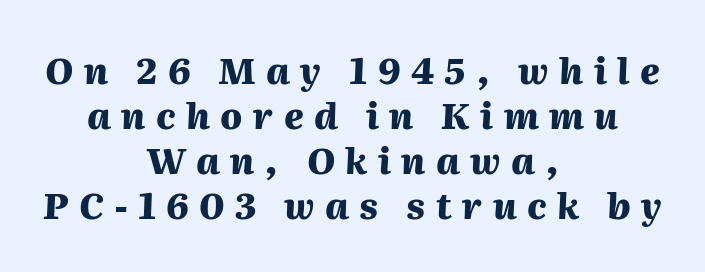
{"italic": "yes", "lean": "right", "slant_degrees": 2, "bold": "yes", "weight": "heavy", "width": "normal", "stroke_contrast": "medium", "x_height": "medium", "monospaced": "no", "underline": "no", "align": "center", "line_spacing": "normal", "line_spacing_ratio": 1.25, "letter_spacing": "wide", "letter_spacing_em": 0.29, "glyph_px": 36}
